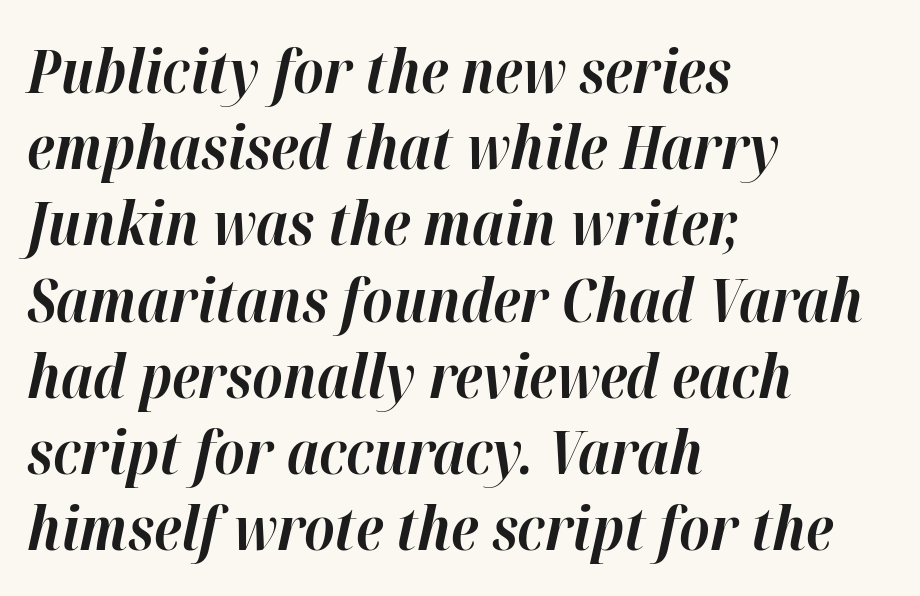
Q: Is the text bold? A: Yes.
Q: Is the text italic (slanted)? A: Yes, it leans right by about 12 degrees.
Q: Is the text underlined? A: No.
Q: How is the paragraph aligned? A: Left-aligned.
Q: Is the spacing between letters normal or unusually wide? A: Normal.
Q: Is the spacing between lines tight, normal or loose? A: Normal.
Q: Width (condensed, normal, or wide)? A: Normal.
Q: Stroke contrast? A: High.
Q: x-height? A: Medium.
Q: Monospaced? A: No.
